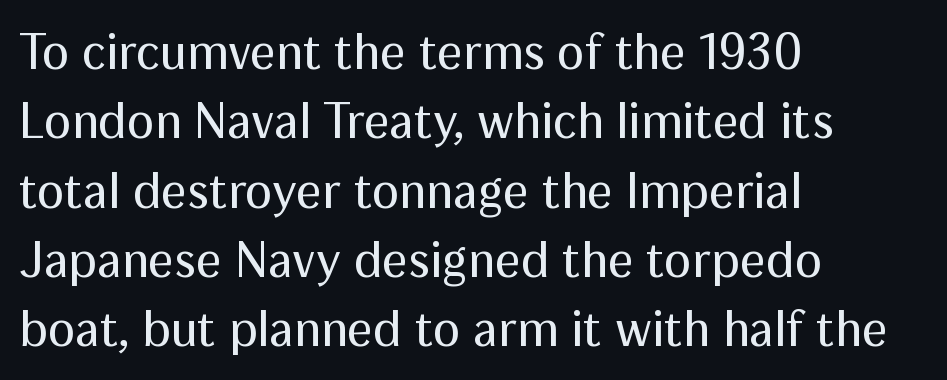
Think of a printed novel: that variable character pitch is what you see here. On a weight scale, this lands at 450 or below. The typography opts for an upright posture over an oblique one. Bare-footed words on every line. Whoever set this chose a conventional vertical rhythm. In terms of letterspacing, this is plain default setting.
